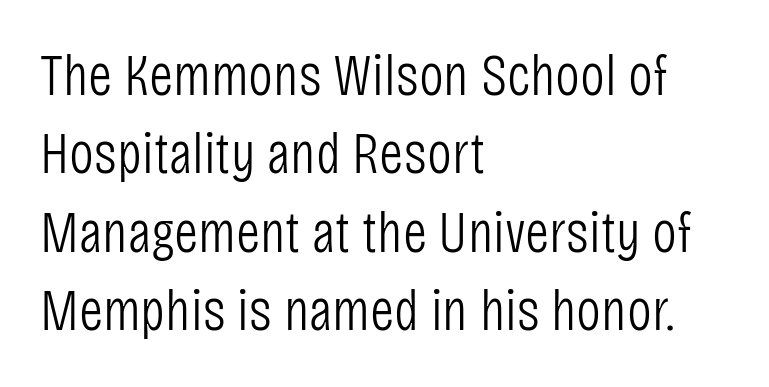
Q: Is the text bold? A: No.
Q: Is the text italic (slanted)? A: No, it is upright.
Q: Is the typeface a serif or a sans-serif typeface? A: Sans-serif.
Q: Is the text underlined? A: No.
Q: How is the paragraph aligned? A: Left-aligned.
Q: Is the spacing between letters normal or unusually wide? A: Normal.
Q: Is the spacing between lines tight, normal or loose? A: Normal.
Q: Width (condensed, normal, or wide)? A: Condensed.
Q: Stroke contrast? A: Low.
Q: x-height? A: Large.
Q: Monospaced? A: No.
